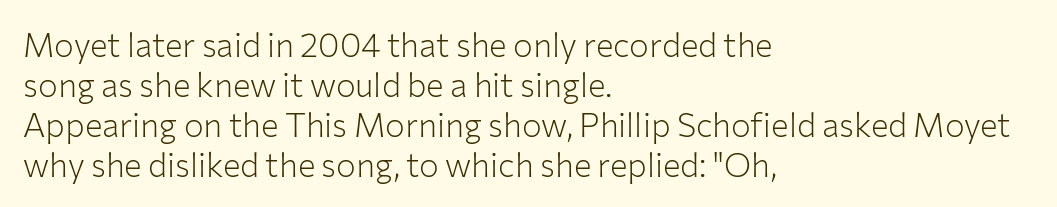
{"serif": "no", "italic": "no", "bold": "no", "weight": "light", "width": "normal", "stroke_contrast": "low", "x_height": "medium", "monospaced": "no", "underline": "no", "align": "left", "line_spacing_ratio": 1.21, "letter_spacing": "normal", "letter_spacing_em": 0.0, "glyph_px": 33}
